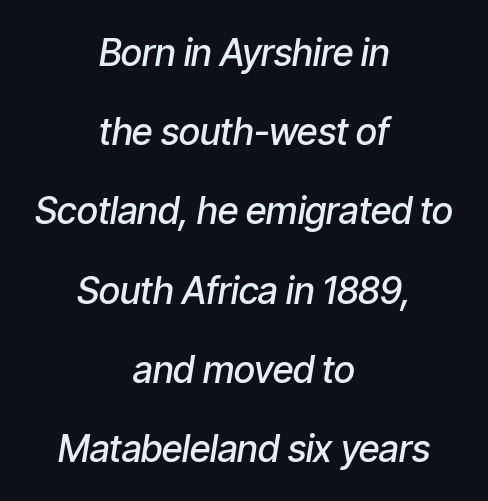
Spacing verdict: proportional, widths tailored to each character. The setting favours the middle, as headings and verse often do. Leading: increased. A typesetter would call this zero additional tracking. Italic? Definitely — the glyphs are oblique. A bit beefed up — I'd call it semibold rather than bold.
